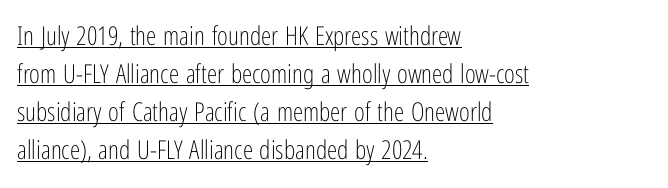
{"italic": "no", "bold": "no", "underline": "yes", "align": "left", "line_spacing": "normal", "line_spacing_ratio": 1.46, "letter_spacing": "normal", "letter_spacing_em": 0.0, "glyph_px": 26}
